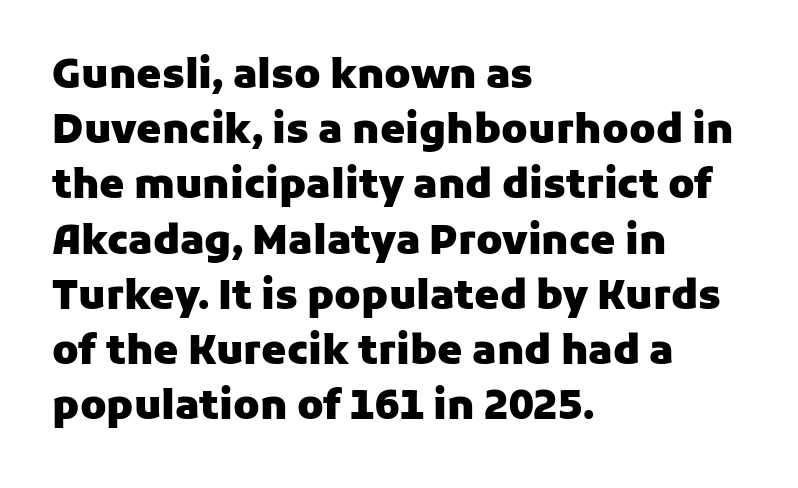
The image shows 40 px heavy sans-serif type, upright; set left-aligned, normal line spacing (1.38x), normal letter spacing, not underlined; low stroke contrast and a medium x-height.
